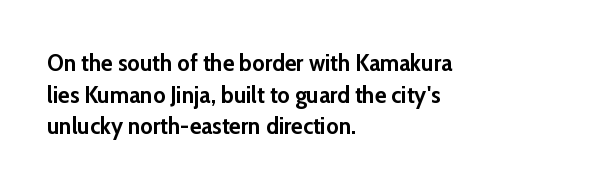
Q: Is the text bold? A: Yes.
Q: Is the text italic (slanted)? A: No, it is upright.
Q: Is the text underlined? A: No.
Q: How is the paragraph aligned? A: Left-aligned.
Q: Is the spacing between letters normal or unusually wide? A: Normal.
Q: Is the spacing between lines tight, normal or loose? A: Normal.
